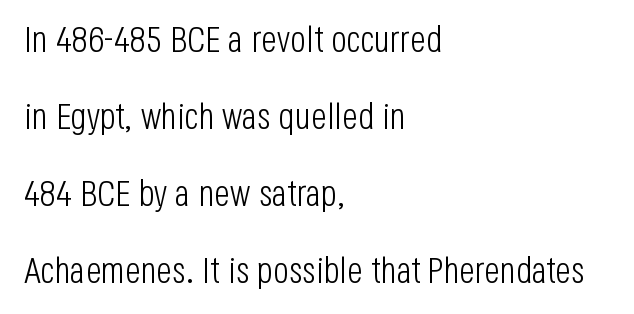
Widely set lines give the paragraph a tall, airy silhouette. This rendering employs a face without finishing strokes, i.e., a sans-serif. These lines were composed using upright roman letters. A clean baseline with only descenders dipping below it.
